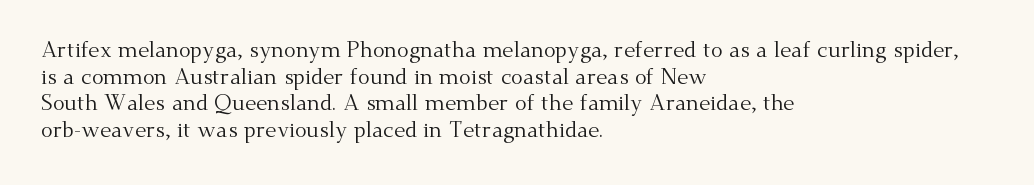
The face used here is rendered with its standard letterfit. The rag falls on the right side of this text block. The typeface has the unassuming heft of standard copy or less. Italic: no, the glyphs are upright roman.
